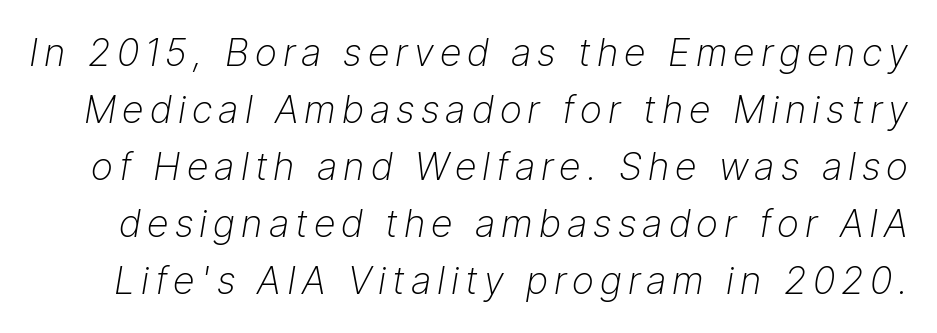
Caption: face not bold, strokes unweighted. Does the lettering tilt? It does — this is italic. You could not count columns in this text — the font is proportionally spaced. If you measured baseline to baseline, you'd find a middling distance. Each row of text sits above clean, open space.
